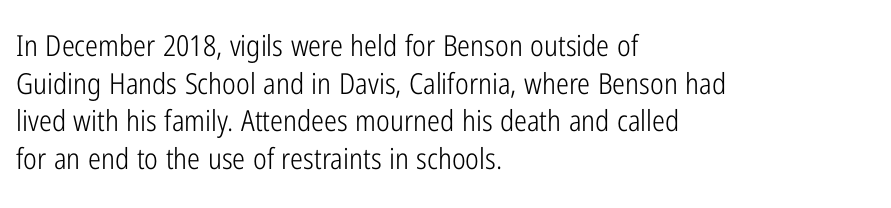
{"serif": "no", "italic": "no", "bold": "no", "weight": "light", "width": "condensed", "stroke_contrast": "low", "x_height": "medium", "monospaced": "no", "underline": "no", "align": "left", "line_spacing": "normal", "line_spacing_ratio": 1.3, "letter_spacing": "normal", "letter_spacing_em": 0.0, "glyph_px": 29}
